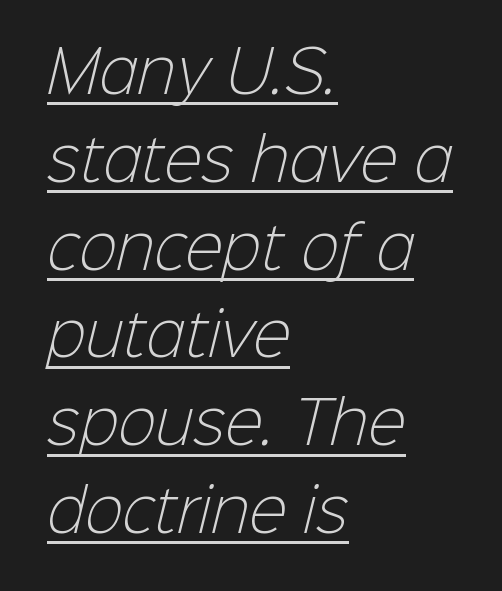
The image shows 57 px light sans-serif type; set left-aligned, normal line spacing (1.54x), normal letter spacing, underlined; low stroke contrast and a medium x-height.
